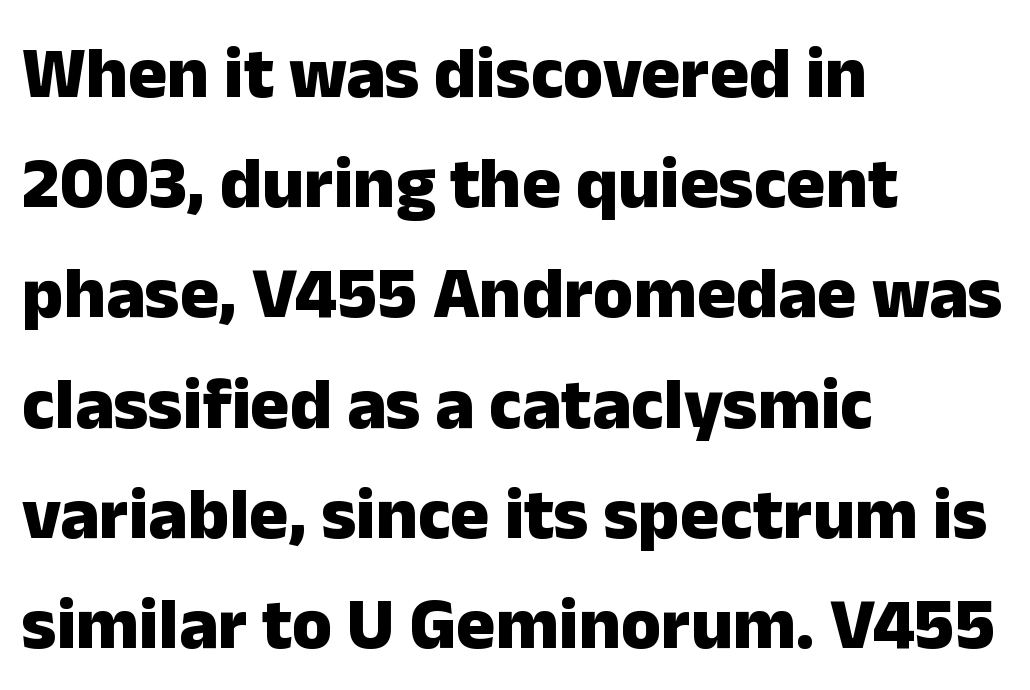
Q: Is the text bold? A: Yes.
Q: Is the text italic (slanted)? A: No, it is upright.
Q: Is the typeface a serif or a sans-serif typeface? A: Sans-serif.
Q: Is the text underlined? A: No.
Q: How is the paragraph aligned? A: Left-aligned.
Q: Is the spacing between letters normal or unusually wide? A: Normal.
Q: Is the spacing between lines tight, normal or loose? A: Normal.
Q: Width (condensed, normal, or wide)? A: Normal.
Q: Stroke contrast? A: Low.
Q: x-height? A: Medium.
Q: Monospaced? A: No.
